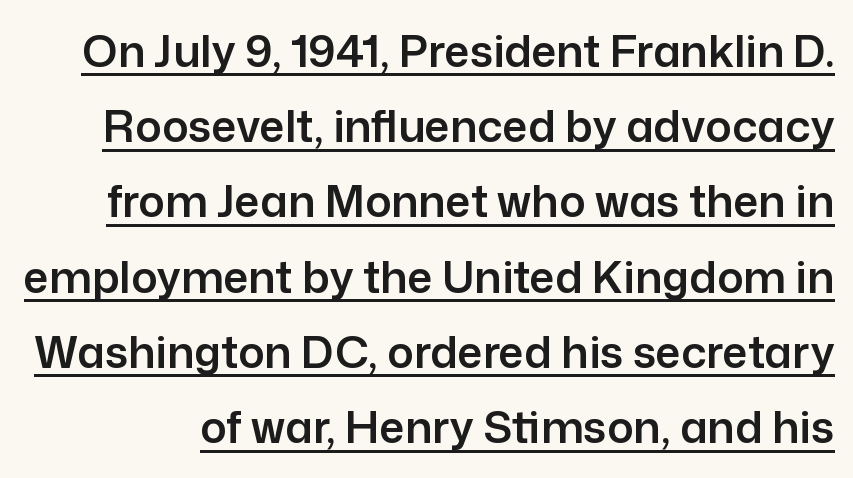
The passage shown has conventional tracking throughout. Note the varied advance widths — an 'i' is clearly narrower than an 'm'. The axis of the letterforms is exactly vertical. Is this a sans? Yes — the strokes have no serifs.
